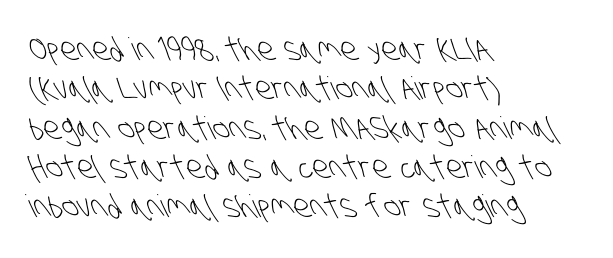
The image shows 31 px light, condensed sans-serif type; set left-aligned, normal line spacing (1.27x), normal letter spacing, not underlined; low stroke contrast and a large x-height.
